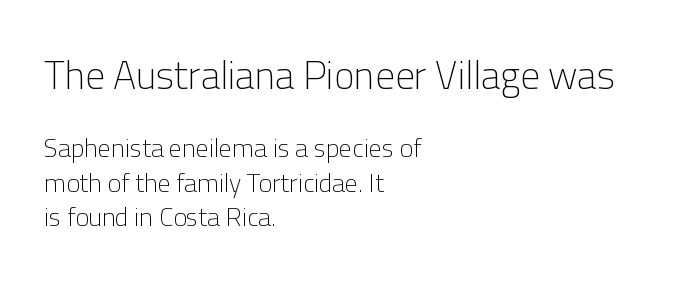
These lines are rendered in a variable-pitch font. Designer's note — italics off, roman on. Vertically, the passage feels balanced, rows spaced as you'd expect. The composition opens big and finishes small. The font is comparable to plain body text, perhaps lighter. The face used here is a sans, in the tradition of grotesques and geometrics.
